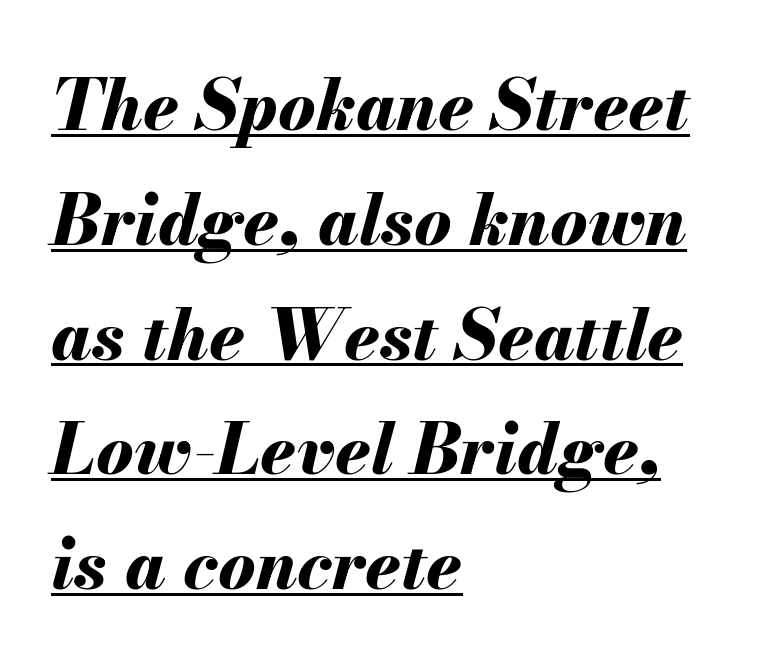
The image shows 70 px bold type, italic (leaning right); set left-aligned, normal line spacing (1.64x), normal letter spacing, underlined; medium stroke contrast and a small x-height.
